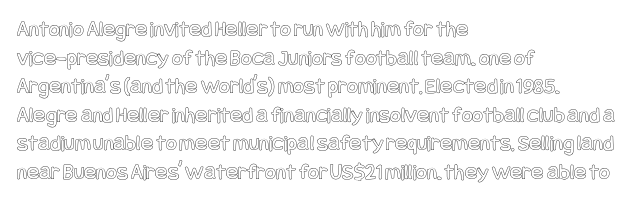
Each line starts at the same left margin while the right side varies. This sample uses plain, unmodified letter spacing. Only glyphs here, with clear space below each row. The letters stand upright; this is a roman face.
